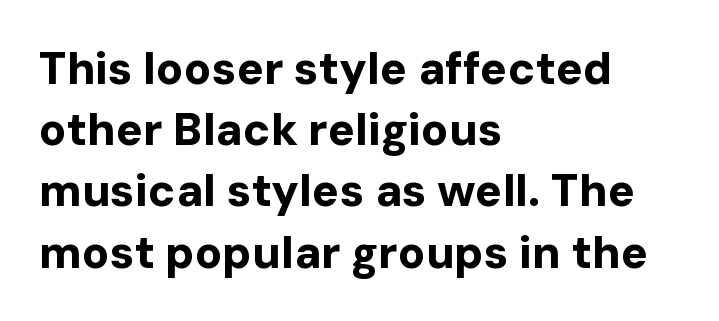
Heft: maximum for text — a bold. Is the block centered? No — it sits flush against the left margin. The designer went with a sans here, leaving each stem footless. Think of a printed novel: that variable character pitch is what you see here.
